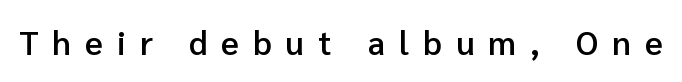
Q: Is the text bold? A: Semi-bold.
Q: Is the text italic (slanted)? A: No, it is upright.
Q: Is the typeface a serif or a sans-serif typeface? A: Sans-serif.
Q: Is the text underlined? A: No.
Q: Is the spacing between letters normal or unusually wide? A: Unusually wide.
Q: Width (condensed, normal, or wide)? A: Normal.
Q: Stroke contrast? A: Low.
Q: x-height? A: Medium.
Q: Monospaced? A: No.
